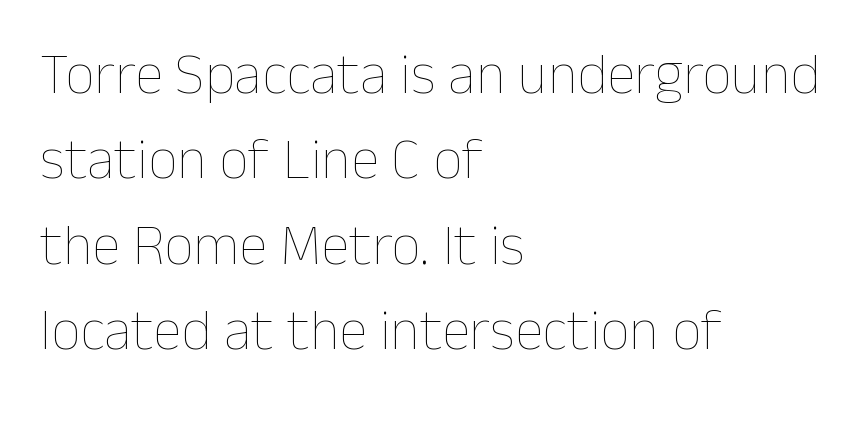
The area under the type is left untouched. Here the glyphs are tracked normally, forming tight word shapes. Weight: not bold — regular or lighter. The paragraph shown leans on its left margin.
